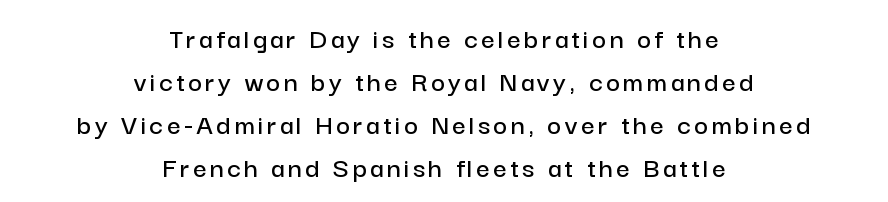
Q: Is the text italic (slanted)? A: No, it is upright.
Q: Is the typeface a serif or a sans-serif typeface? A: Sans-serif.
Q: Is the text underlined? A: No.
Q: How is the paragraph aligned? A: Centered.
Q: Is the spacing between lines tight, normal or loose? A: Normal.
Q: Width (condensed, normal, or wide)? A: Normal.
Q: Stroke contrast? A: Low.
Q: x-height? A: Medium.
Q: Monospaced? A: No.
